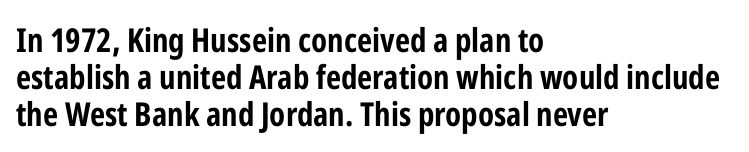
Caption: multi-line text, flush left, ragged right. Leading is clearly below the norm, producing a dense column. Inter-character spacing is left at the font's built-in metrics. Strokes here are thick enough to call this a true bold. The lettering holds an erect, upright posture throughout. The rendering uses natural spacing where letterforms have individual widths.
